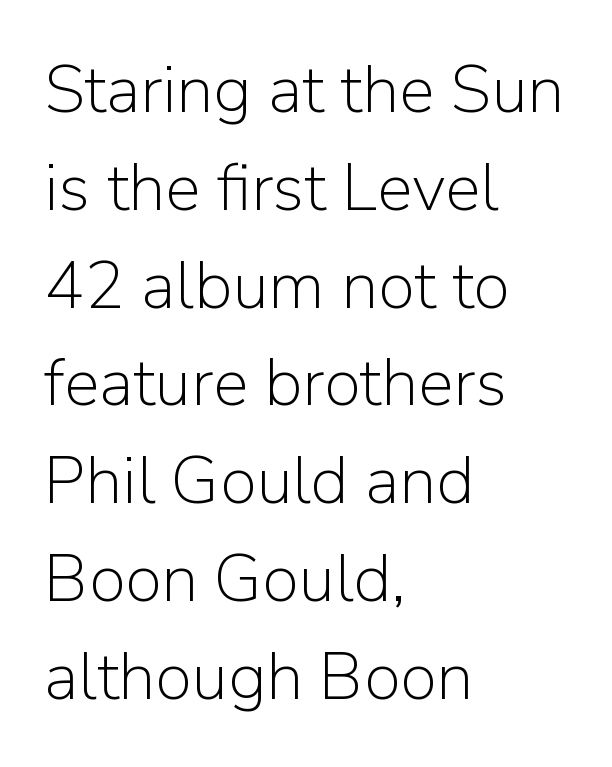
The image shows 67 px light sans-serif type, upright; set left-aligned, normal line spacing (1.46x), normal letter spacing, not underlined; low stroke contrast and a medium x-height.
